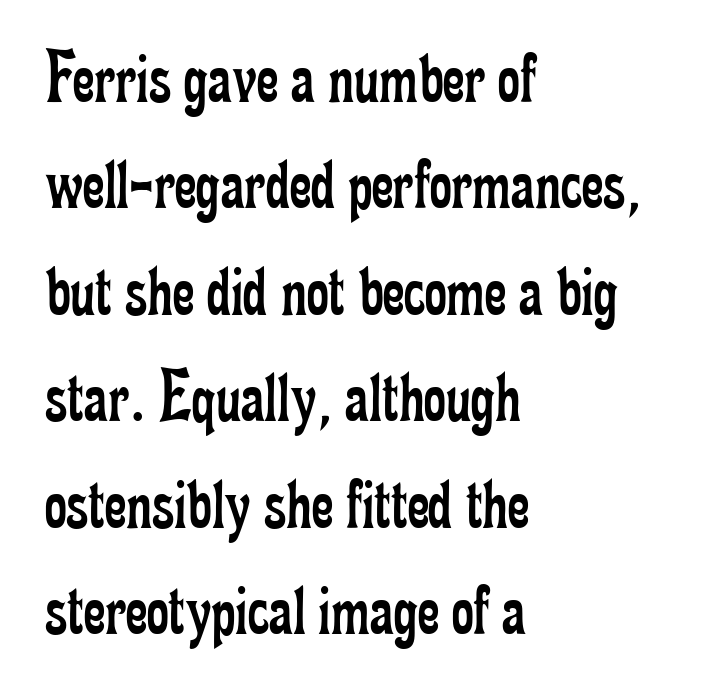
This sample uses plain, unmodified letter spacing. The type sits square on the baseline with zero lean. No letter is thick-stroked: the sample isn't bold. The designer left line spacing at the default.
